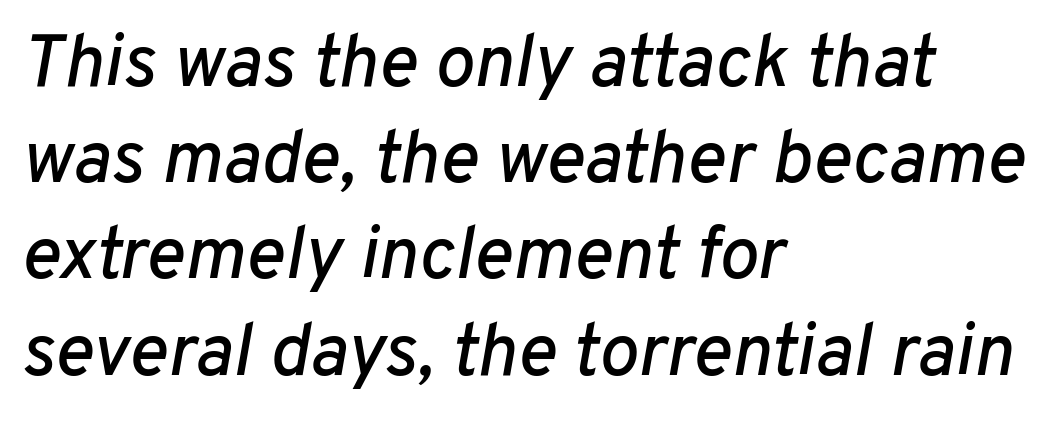
{"italic": "yes", "lean": "right", "slant_degrees": 10, "width": "normal", "stroke_contrast": "low", "x_height": "medium", "monospaced": "no", "underline": "no", "align": "left", "line_spacing": "normal", "line_spacing_ratio": 1.3, "letter_spacing": "normal", "letter_spacing_em": 0.0, "glyph_px": 74}
